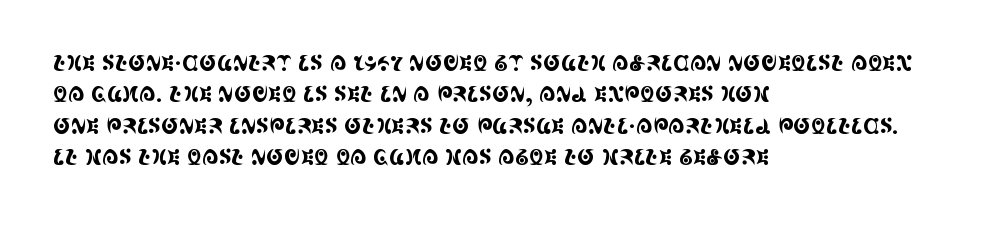
{"italic": "no", "underline": "no", "align": "left", "line_spacing": "normal", "line_spacing_ratio": 1.5, "letter_spacing": "normal", "letter_spacing_em": 0.0, "glyph_px": 21}
